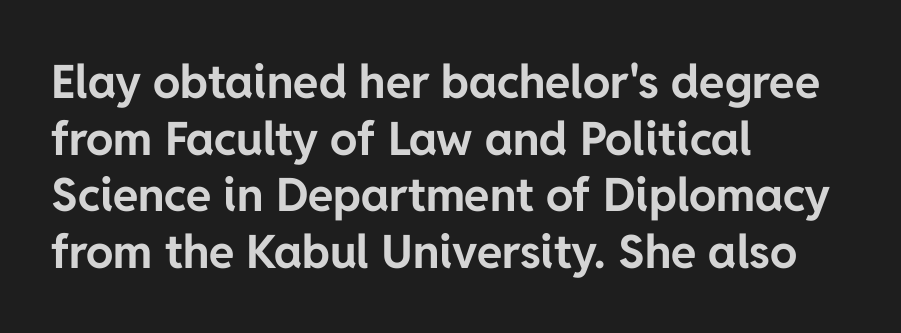
Are there feet on the stems? There aren't — it's a sans. Heft: maximum for text — a bold. The gap between lines stays unmarked. Every character sits straight up, as roman type does. Left-aligned paragraph, ragged on the right.
